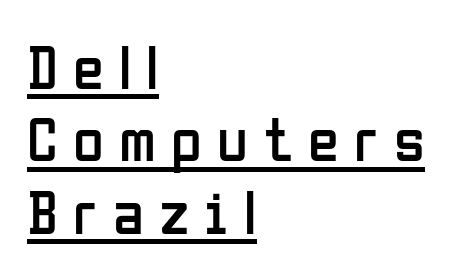
The image shows 63 px regular-weight, condensed sans-serif type, upright; set left-aligned, tight line spacing (1.15x), unusually wide letter spacing (+0.24 em), underlined; low stroke contrast and a medium x-height.
